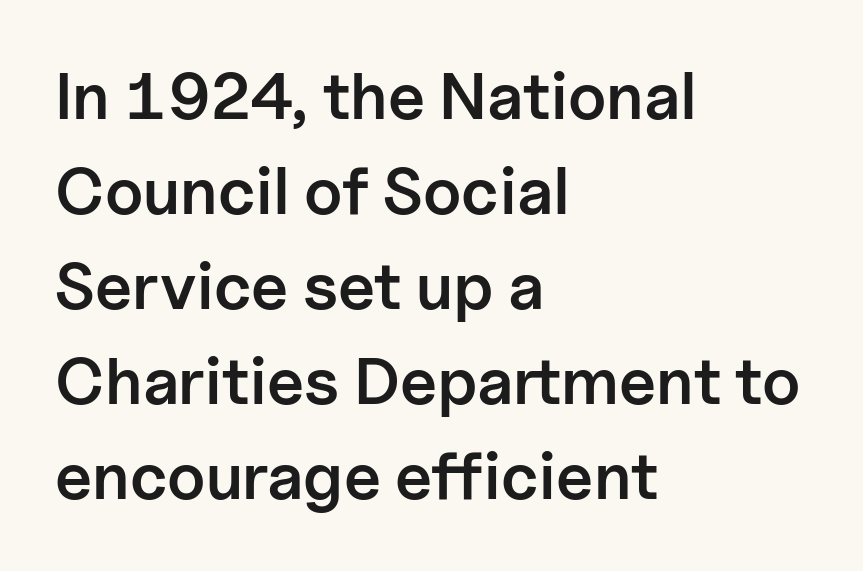
{"serif": "no", "italic": "no", "bold": "semi", "weight": "semibold", "width": "normal", "stroke_contrast": "low", "x_height": "medium", "monospaced": "no", "underline": "no", "align": "left", "line_spacing": "normal", "line_spacing_ratio": 1.44, "letter_spacing": "normal", "letter_spacing_em": 0.0, "glyph_px": 66}
